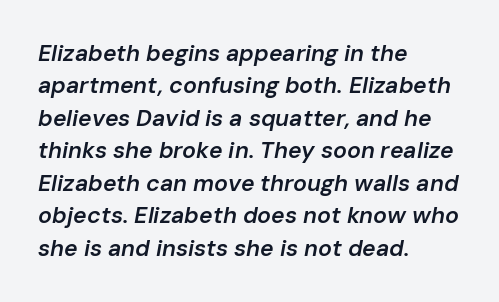
The image shows 23 px text type, italic (leaning right); set left-aligned, normal line spacing (1.41x), normal letter spacing, not underlined.
